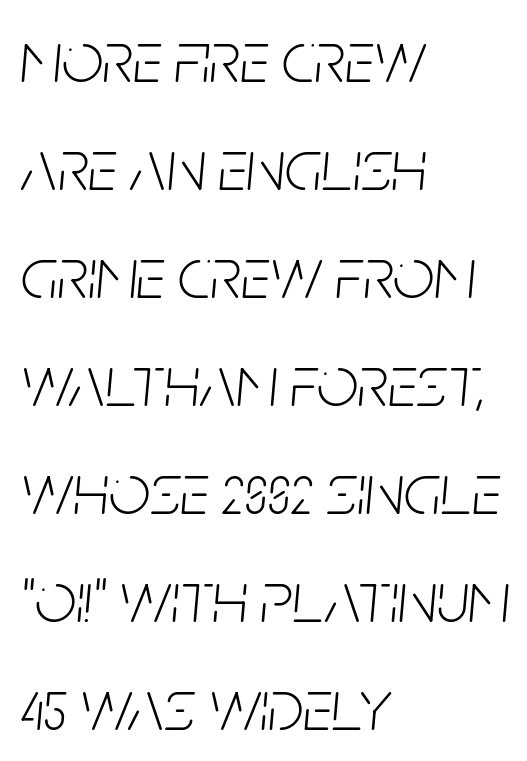
Q: Is the text bold? A: No.
Q: Is the text italic (slanted)? A: Yes, it leans right by about 5 degrees.
Q: Is the text underlined? A: No.
Q: How is the paragraph aligned? A: Left-aligned.
Q: Is the spacing between letters normal or unusually wide? A: Normal.
Q: Is the spacing between lines tight, normal or loose? A: Normal.
Q: Width (condensed, normal, or wide)? A: Condensed.
Q: Stroke contrast? A: Low.
Q: x-height? A: Large.
Q: Monospaced? A: No.
